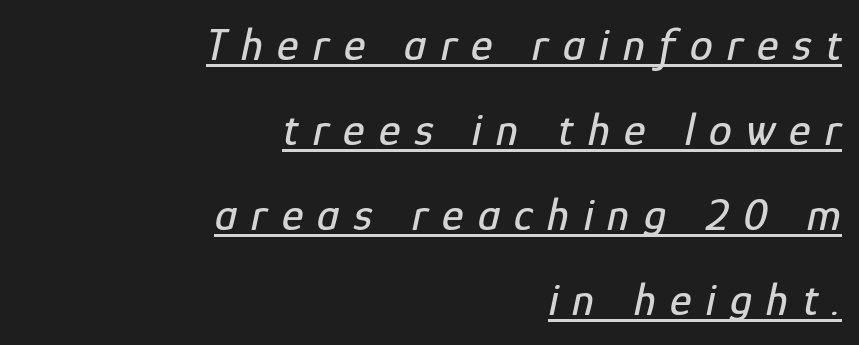
Q: Is the text italic (slanted)? A: Yes, it leans right by about 12 degrees.
Q: Is the text underlined? A: Yes.
Q: How is the paragraph aligned? A: Right-aligned.
Q: Is the spacing between letters normal or unusually wide? A: Unusually wide.
Q: Width (condensed, normal, or wide)? A: Condensed.
Q: Stroke contrast? A: Low.
Q: x-height? A: Medium.
Q: Monospaced? A: No.
